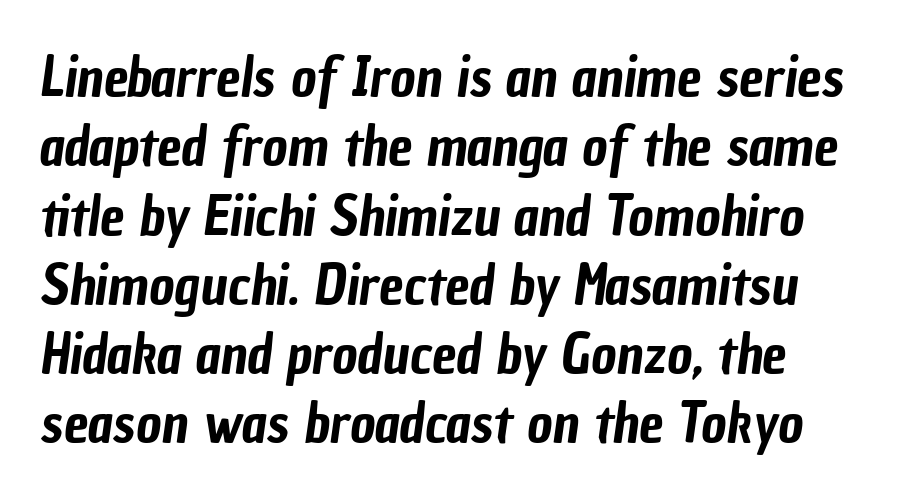
This is sans-serif lettering, the kind often seen on screens and signage. Glyph-to-glyph distance matches everyday printed text. A clean baseline with only descenders dipping below it. The rendering uses natural spacing where letterforms have individual widths.
